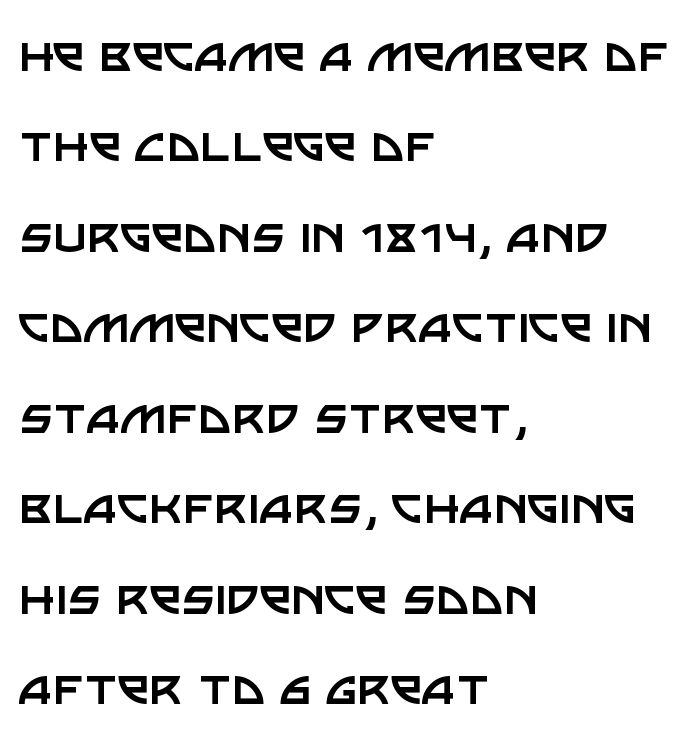
Q: Is the text bold? A: No.
Q: Is the text italic (slanted)? A: No, it is upright.
Q: Is the typeface a serif or a sans-serif typeface? A: Sans-serif.
Q: Is the text underlined? A: No.
Q: How is the paragraph aligned? A: Left-aligned.
Q: Is the spacing between letters normal or unusually wide? A: Normal.
Q: Is the spacing between lines tight, normal or loose? A: Normal.
Q: Width (condensed, normal, or wide)? A: Normal.
Q: Stroke contrast? A: Low.
Q: x-height? A: Large.
Q: Monospaced? A: No.
